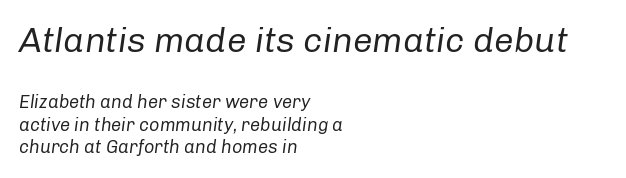
Baseline-to-baseline distance is the conventional proportion of letter height. Here the glyphs are tracked normally, forming tight word shapes. Ink coverage per letter is moderate at most. Each letter keeps its own natural width here, so spacing adapts to shape. A bare baseline throughout the passage.
